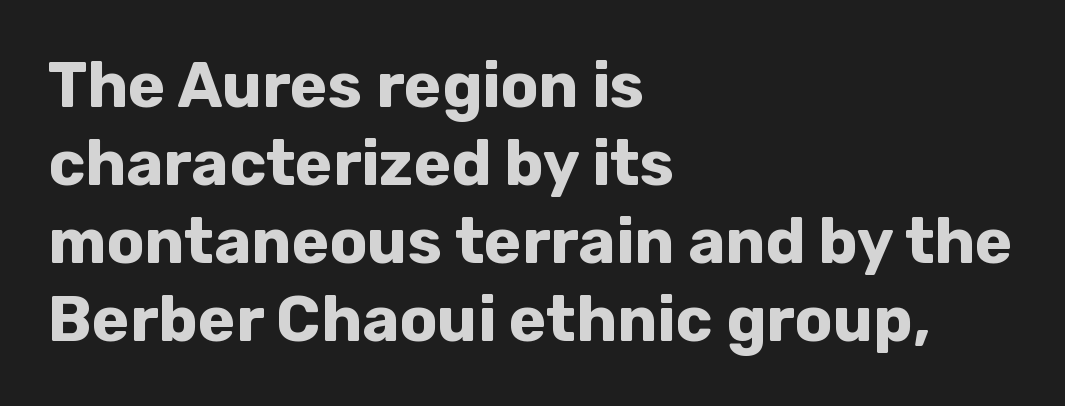
Q: Is the text bold? A: Yes.
Q: Is the text italic (slanted)? A: No, it is upright.
Q: Is the typeface a serif or a sans-serif typeface? A: Sans-serif.
Q: Is the text underlined? A: No.
Q: How is the paragraph aligned? A: Left-aligned.
Q: Is the spacing between letters normal or unusually wide? A: Normal.
Q: Width (condensed, normal, or wide)? A: Normal.
Q: Stroke contrast? A: Low.
Q: x-height? A: Medium.
Q: Monospaced? A: No.
